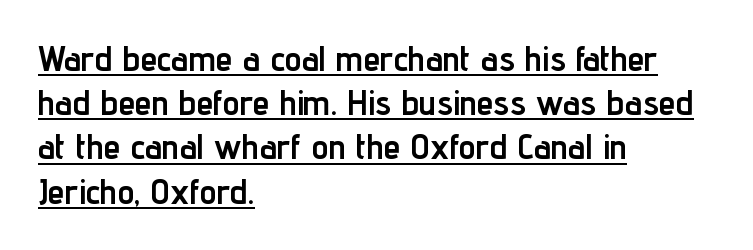
Q: Is the text bold? A: Yes.
Q: Is the text italic (slanted)? A: No, it is upright.
Q: Is the typeface a serif or a sans-serif typeface? A: Sans-serif.
Q: Is the text underlined? A: Yes.
Q: How is the paragraph aligned? A: Left-aligned.
Q: Is the spacing between letters normal or unusually wide? A: Normal.
Q: Is the spacing between lines tight, normal or loose? A: Normal.
Q: Width (condensed, normal, or wide)? A: Condensed.
Q: Stroke contrast? A: Low.
Q: x-height? A: Medium.
Q: Monospaced? A: No.
